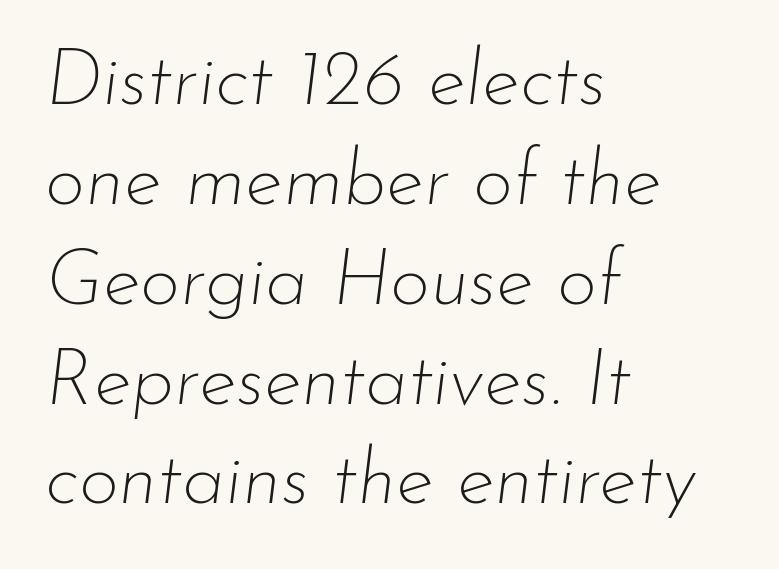
Q: Is the text bold? A: No.
Q: Is the text italic (slanted)? A: Yes, it leans right by about 7 degrees.
Q: Is the text underlined? A: No.
Q: How is the paragraph aligned? A: Left-aligned.
Q: Is the spacing between letters normal or unusually wide? A: Normal.
Q: Is the spacing between lines tight, normal or loose? A: Normal.
Q: Width (condensed, normal, or wide)? A: Normal.
Q: Stroke contrast? A: Low.
Q: x-height? A: Small.
Q: Monospaced? A: No.
